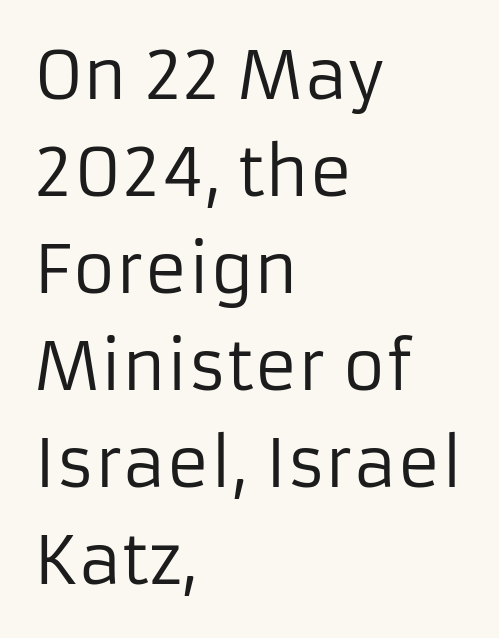
The image shows 66 px regular-weight sans-serif type, upright; set left-aligned, normal line spacing (1.47x), normal letter spacing, not underlined; low stroke contrast and a medium x-height.
